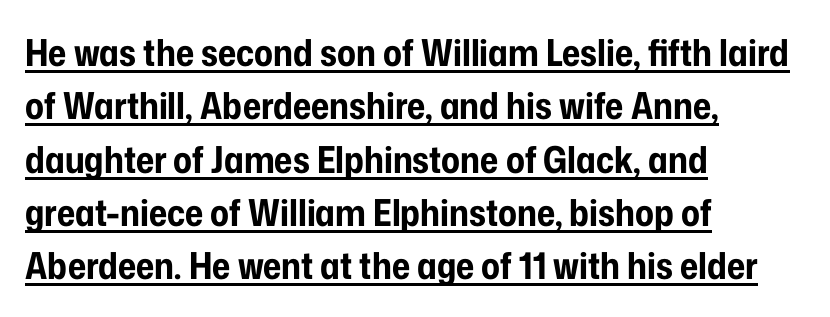
{"serif": "no", "italic": "no", "bold": "yes", "weight": "bold", "width": "condensed", "stroke_contrast": "low", "x_height": "medium", "monospaced": "no", "underline": "yes", "align": "left", "line_spacing": "normal", "line_spacing_ratio": 1.44, "letter_spacing": "normal", "letter_spacing_em": 0.0, "glyph_px": 37}
